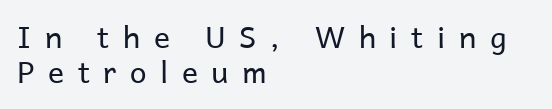
{"serif": "no", "italic": "no", "bold": "no", "weight": "regular", "width": "normal", "stroke_contrast": "low", "x_height": "medium", "monospaced": "no", "underline": "no", "align": "left", "line_spacing_ratio": 1.16, "letter_spacing": "wide", "letter_spacing_em": 0.45, "glyph_px": 30}
